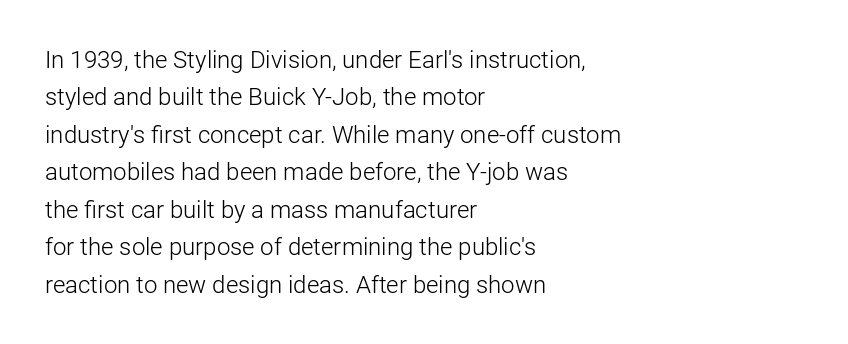
Q: Is the text bold? A: No.
Q: Is the text italic (slanted)? A: No, it is upright.
Q: Is the text underlined? A: No.
Q: How is the paragraph aligned? A: Left-aligned.
Q: Is the spacing between letters normal or unusually wide? A: Normal.
Q: Is the spacing between lines tight, normal or loose? A: Normal.
